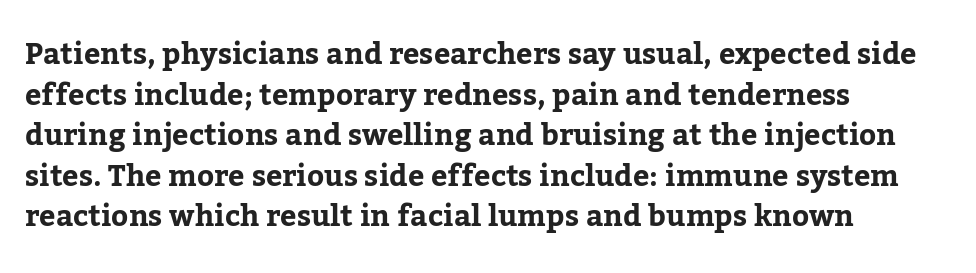
Q: Is the text bold? A: Yes.
Q: Is the text italic (slanted)? A: No, it is upright.
Q: Is the typeface a serif or a sans-serif typeface? A: Serif.
Q: Is the text underlined? A: No.
Q: How is the paragraph aligned? A: Left-aligned.
Q: Is the spacing between letters normal or unusually wide? A: Normal.
Q: Is the spacing between lines tight, normal or loose? A: Normal.
Q: Width (condensed, normal, or wide)? A: Normal.
Q: Stroke contrast? A: Low.
Q: x-height? A: Medium.
Q: Monospaced? A: No.
